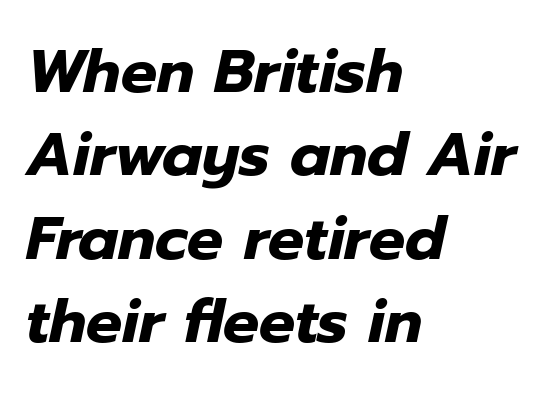
Q: Is the text bold? A: Yes.
Q: Is the text italic (slanted)? A: Yes, it leans right by about 12 degrees.
Q: Is the text underlined? A: No.
Q: How is the paragraph aligned? A: Left-aligned.
Q: Is the spacing between letters normal or unusually wide? A: Normal.
Q: Is the spacing between lines tight, normal or loose? A: Normal.
Q: Width (condensed, normal, or wide)? A: Normal.
Q: Stroke contrast? A: Low.
Q: x-height? A: Medium.
Q: Monospaced? A: No.
